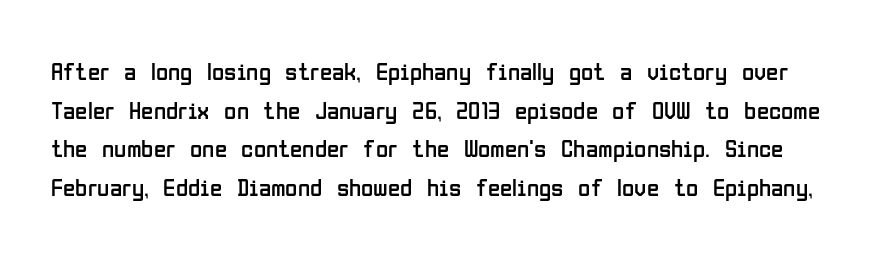
Q: Is the text bold? A: No.
Q: Is the text italic (slanted)? A: No, it is upright.
Q: Is the text underlined? A: No.
Q: Is the spacing between letters normal or unusually wide? A: Normal.
Q: Is the spacing between lines tight, normal or loose? A: Normal.
